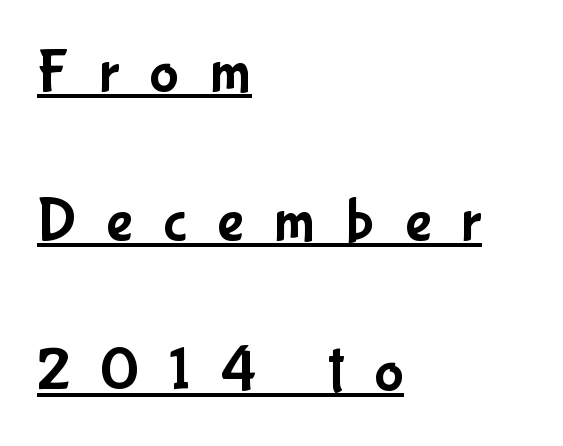
{"serif": "no", "italic": "no", "width": "condensed", "stroke_contrast": "low", "x_height": "medium", "monospaced": "no", "underline": "yes", "align": "left", "line_spacing": "loose", "line_spacing_ratio": 2.41, "letter_spacing": "wide", "letter_spacing_em": 0.49, "glyph_px": 62}
